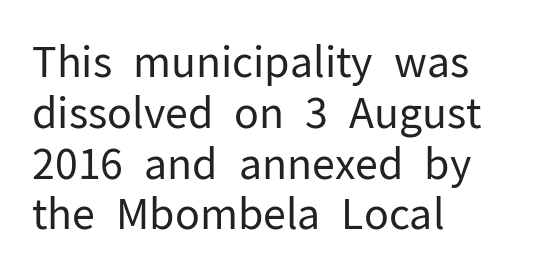
{"serif": "no", "italic": "no", "bold": "no", "weight": "regular", "width": "normal", "stroke_contrast": "low", "x_height": "medium", "monospaced": "no", "underline": "no", "align": "left", "line_spacing_ratio": 1.21, "letter_spacing": "normal", "letter_spacing_em": 0.0, "glyph_px": 42}
